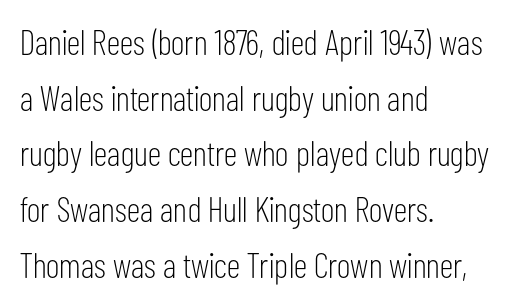
The image shows 35 px light, condensed sans-serif type, upright; set left-aligned, normal line spacing (1.59x), normal letter spacing, not underlined; low stroke contrast and a medium x-height.
